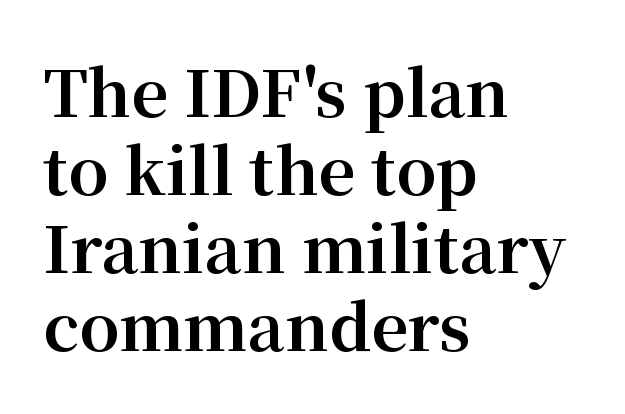
Q: Is the text bold? A: Yes.
Q: Is the text italic (slanted)? A: No, it is upright.
Q: Is the typeface a serif or a sans-serif typeface? A: Serif.
Q: Is the text underlined? A: No.
Q: How is the paragraph aligned? A: Left-aligned.
Q: Is the spacing between letters normal or unusually wide? A: Normal.
Q: Width (condensed, normal, or wide)? A: Normal.
Q: Stroke contrast? A: Medium.
Q: x-height? A: Medium.
Q: Monospaced? A: No.
